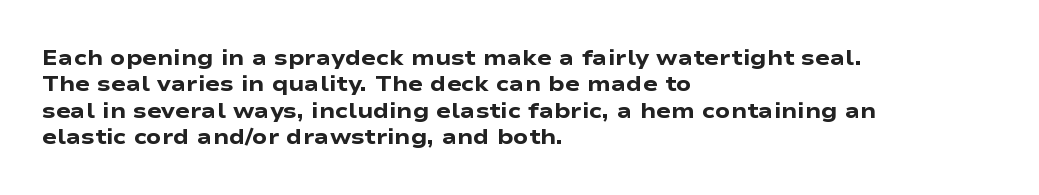
{"italic": "no", "bold": "yes", "underline": "no", "align": "left", "line_spacing_ratio": 1.2, "letter_spacing": "normal", "letter_spacing_em": 0.0, "glyph_px": 22}
